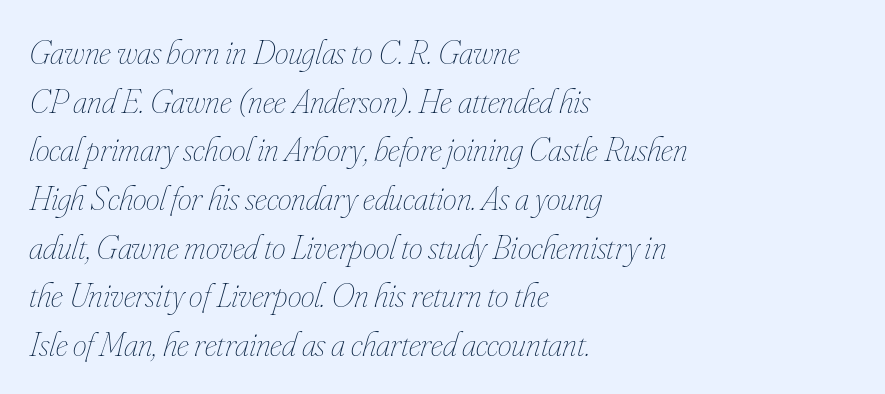
The space directly below the letters is spotless. Evenly set lines give the paragraph a standard silhouette. A typesetter would mark this as italic. Each letter keeps its own natural width here, so spacing adapts to shape. Weight: regular or lighter. In CSS terms this would be text-align: left.
